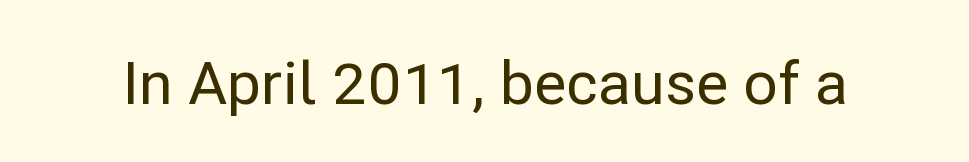
{"serif": "no", "italic": "no", "width": "normal", "stroke_contrast": "low", "x_height": "medium", "monospaced": "no", "underline": "no", "letter_spacing": "normal", "letter_spacing_em": 0.0, "glyph_px": 60}
